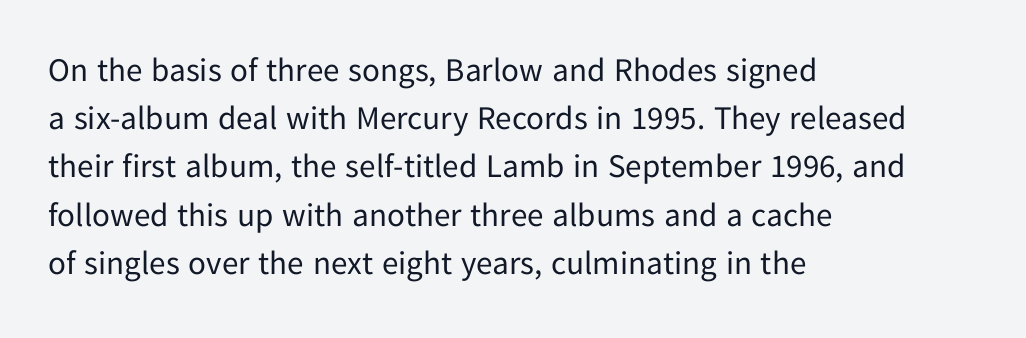
{"serif": "no", "italic": "no", "bold": "no", "weight": "regular", "width": "normal", "stroke_contrast": "low", "x_height": "medium", "monospaced": "no", "underline": "no", "align": "left", "line_spacing": "normal", "line_spacing_ratio": 1.46, "letter_spacing": "normal", "letter_spacing_em": 0.0, "glyph_px": 33}
